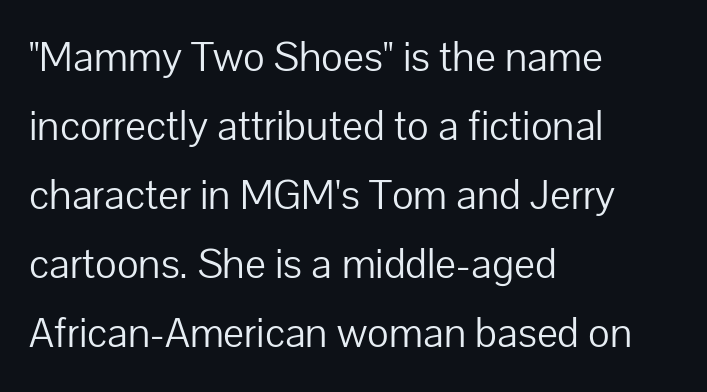
{"serif": "no", "italic": "no", "bold": "no", "weight": "light", "width": "normal", "stroke_contrast": "low", "x_height": "medium", "monospaced": "no", "underline": "no", "align": "left", "line_spacing": "normal", "line_spacing_ratio": 1.57, "letter_spacing": "normal", "letter_spacing_em": 0.0, "glyph_px": 44}
